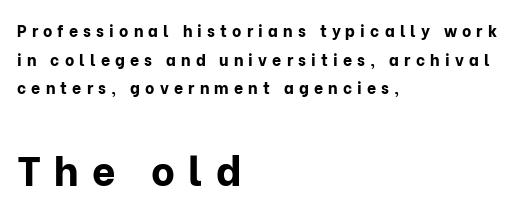
The image shows 41 px bold sans-serif type, upright; set left-aligned, line spacing 1.79x, unusually wide letter spacing (+0.32 em), not underlined; the second (bottom) block is 2.56x larger; low stroke contrast and a medium x-height.
